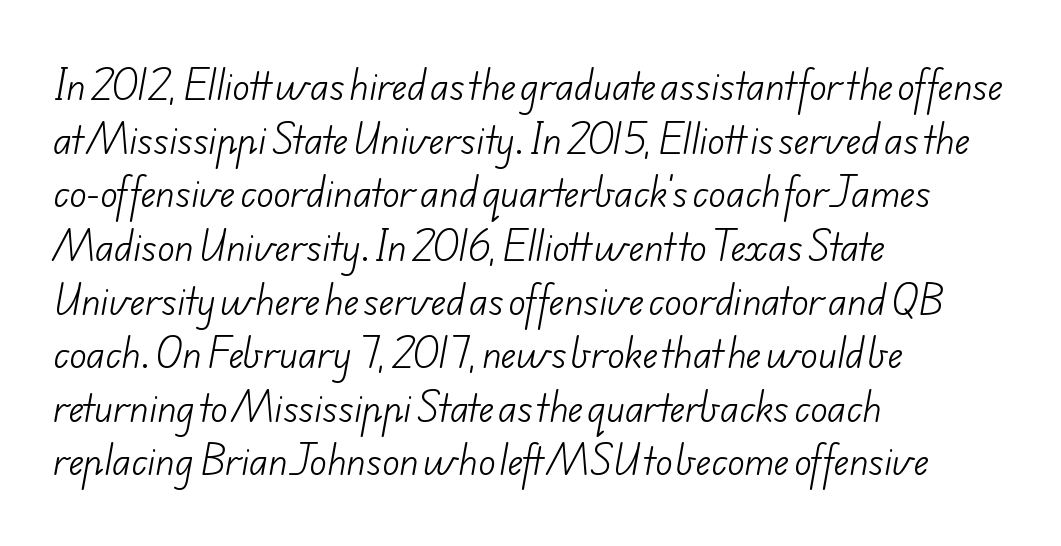
The image shows 36 px light sans-serif type; set left-aligned, normal line spacing (1.49x), normal letter spacing, not underlined; low stroke contrast and a small x-height.
